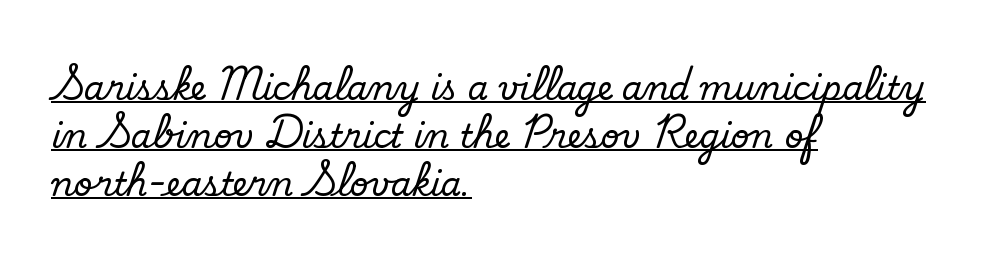
The image shows 33 px regular-weight sans-serif type; set left-aligned, normal line spacing (1.45x), normal letter spacing, underlined; low stroke contrast and a small x-height.
